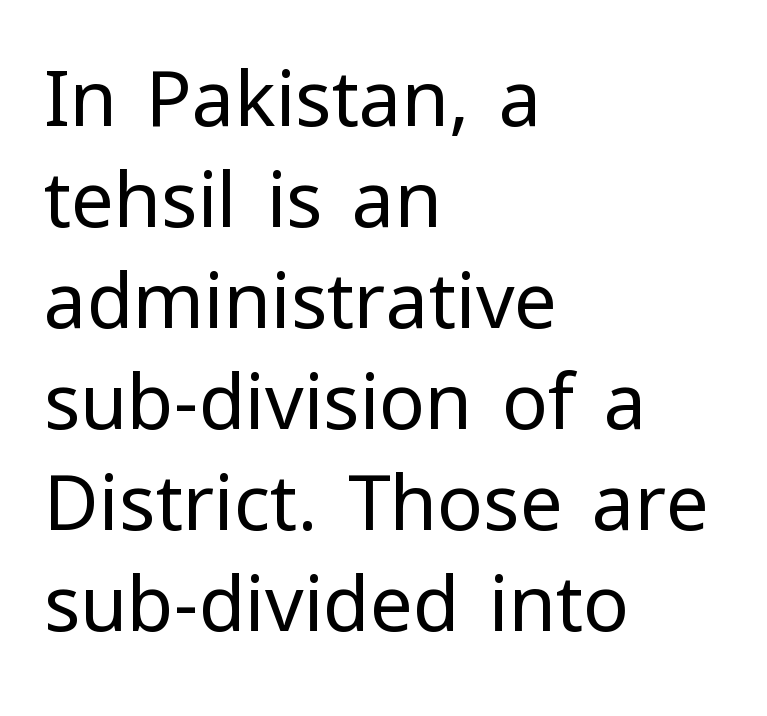
Q: Is the text bold? A: No.
Q: Is the text italic (slanted)? A: No, it is upright.
Q: Is the typeface a serif or a sans-serif typeface? A: Sans-serif.
Q: Is the text underlined? A: No.
Q: How is the paragraph aligned? A: Left-aligned.
Q: Is the spacing between letters normal or unusually wide? A: Normal.
Q: Is the spacing between lines tight, normal or loose? A: Normal.
Q: Width (condensed, normal, or wide)? A: Normal.
Q: Stroke contrast? A: Low.
Q: x-height? A: Medium.
Q: Monospaced? A: No.
